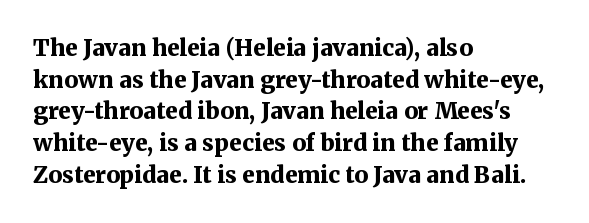
The image shows 23 px bold type, upright; set left-aligned, normal line spacing (1.38x), normal letter spacing, not underlined.
